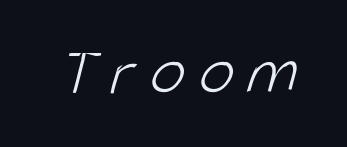
{"serif": "no", "bold": "no", "weight": "light", "width": "condensed", "stroke_contrast": "low", "x_height": "large", "monospaced": "no", "underline": "no", "glyph_px": 72}
